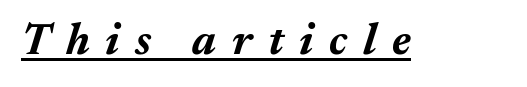
The image shows 44 px bold type, italic (leaning right); set unusually wide letter spacing (+0.36 em), underlined; medium stroke contrast and a medium x-height.
